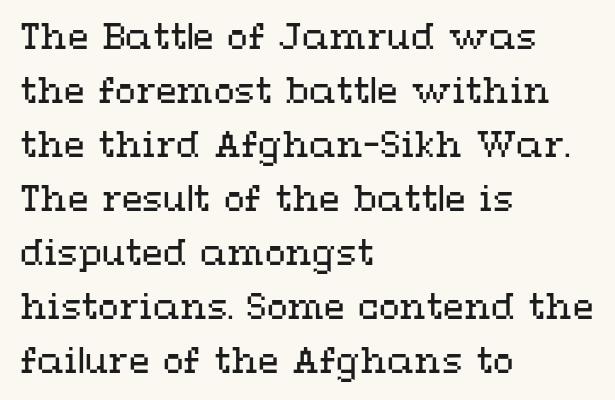
Q: Is the text bold? A: No.
Q: Is the text italic (slanted)? A: No, it is upright.
Q: Is the text underlined? A: No.
Q: How is the paragraph aligned? A: Left-aligned.
Q: Is the spacing between letters normal or unusually wide? A: Normal.
Q: Is the spacing between lines tight, normal or loose? A: Normal.
Q: Width (condensed, normal, or wide)? A: Wide.
Q: Stroke contrast? A: Medium.
Q: x-height? A: Medium.
Q: Monospaced? A: No.
